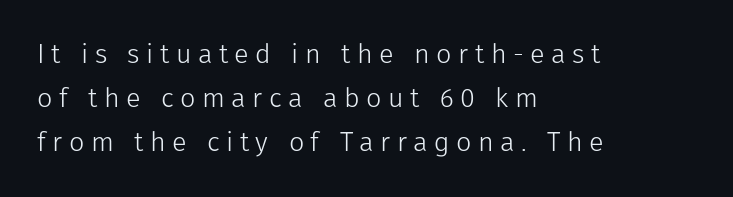
Quick note: underline off. No italicization has been applied; the sample stays upright. Spacing between characters has been opened up far beyond the box default. Stems and bowls with no extra thickness — not bold.
